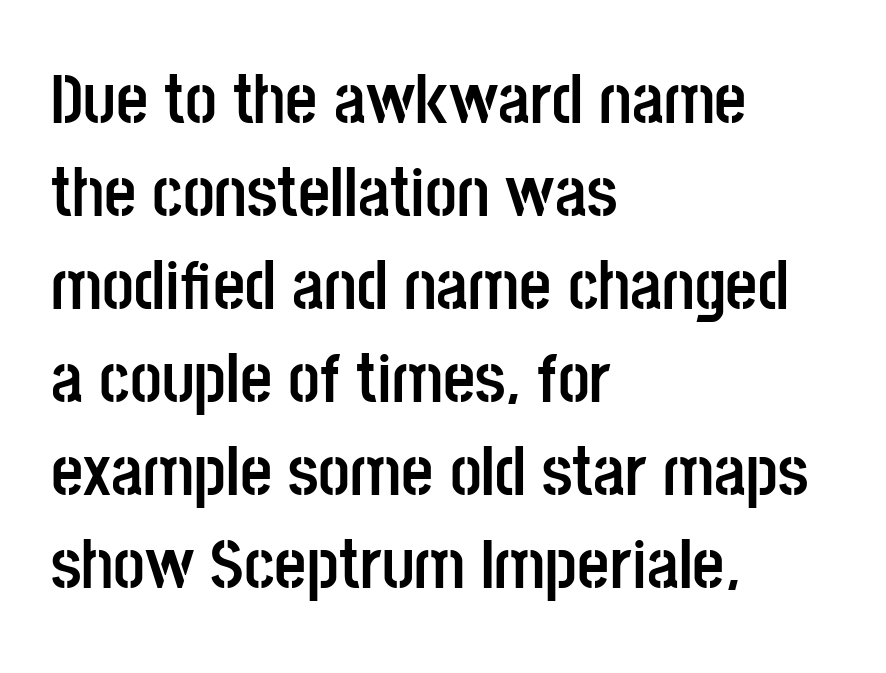
{"serif": "no", "italic": "no", "bold": "yes", "weight": "semibold", "width": "condensed", "stroke_contrast": "low", "x_height": "large", "monospaced": "no", "underline": "no", "align": "left", "line_spacing": "normal", "line_spacing_ratio": 1.33, "letter_spacing": "normal", "letter_spacing_em": 0.0, "glyph_px": 70}
